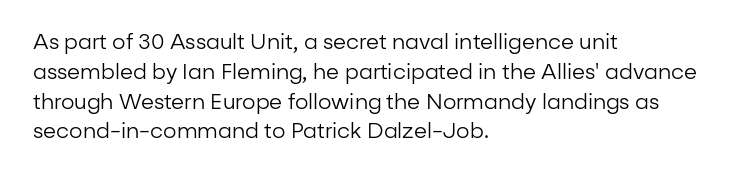
{"italic": "no", "bold": "no", "underline": "no", "align": "left", "line_spacing": "normal", "line_spacing_ratio": 1.42, "letter_spacing": "normal", "letter_spacing_em": 0.0, "glyph_px": 21}
